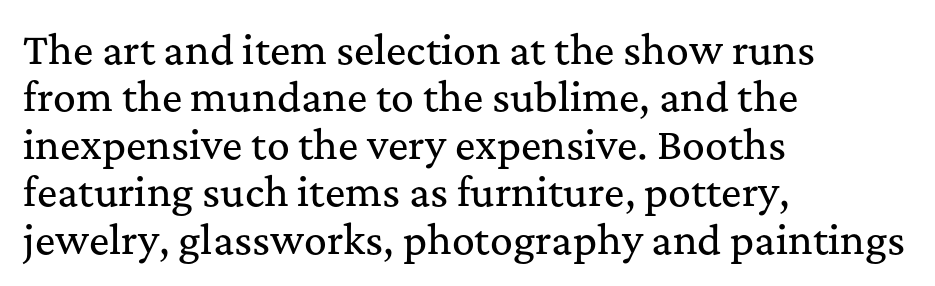
The image shows 38 px serif type, upright; set left-aligned, normal line spacing (1.25x), normal letter spacing, not underlined; medium stroke contrast and a medium x-height.
